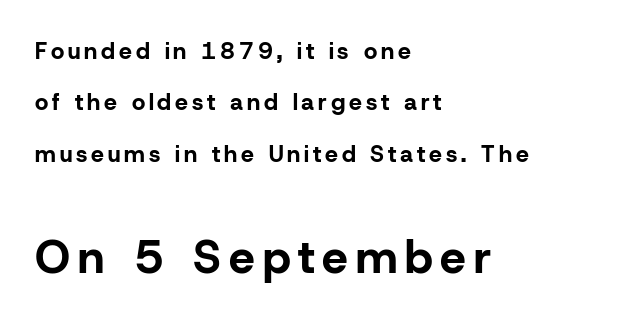
Q: Is the text bold? A: Yes.
Q: Is the text italic (slanted)? A: No, it is upright.
Q: Is the typeface a serif or a sans-serif typeface? A: Sans-serif.
Q: Is the text underlined? A: No.
Q: How is the paragraph aligned? A: Left-aligned.
Q: Is the spacing between lines tight, normal or loose? A: Loose.
Q: Which block of text is set in a larger size, the first (top) or the second (bottom)? A: The second (bottom) one.
Q: Width (condensed, normal, or wide)? A: Normal.
Q: Stroke contrast? A: Low.
Q: x-height? A: Medium.
Q: Monospaced? A: No.
